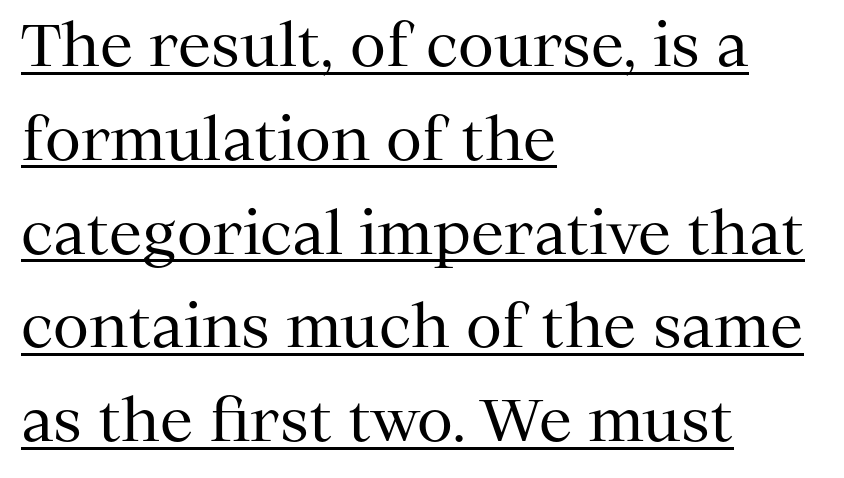
{"serif": "yes", "italic": "no", "bold": "no", "weight": "regular", "width": "normal", "stroke_contrast": "medium", "x_height": "medium", "monospaced": "no", "underline": "yes", "align": "left", "line_spacing": "normal", "line_spacing_ratio": 1.59, "letter_spacing": "normal", "letter_spacing_em": 0.0, "glyph_px": 59}
